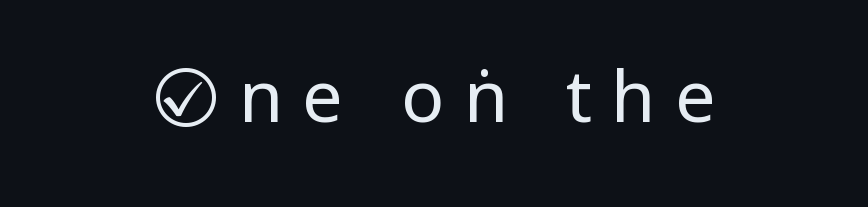
{"serif": "no", "italic": "no", "bold": "no", "weight": "regular", "width": "condensed", "stroke_contrast": "low", "underline": "no", "align": "center", "letter_spacing": "wide", "letter_spacing_em": 0.27, "glyph_px": 72}
